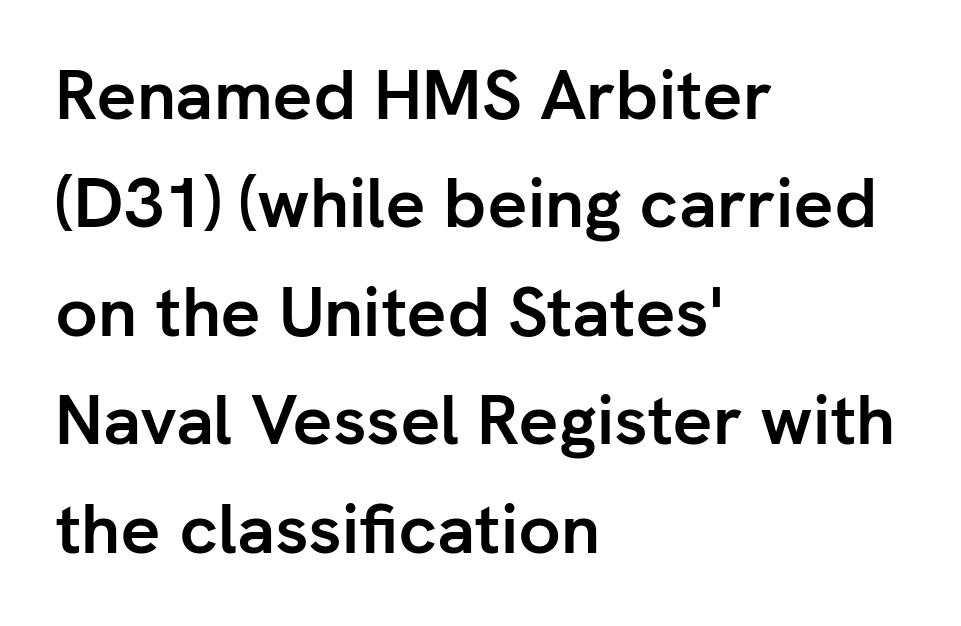
Q: Is the text bold? A: Yes.
Q: Is the text italic (slanted)? A: No, it is upright.
Q: Is the typeface a serif or a sans-serif typeface? A: Sans-serif.
Q: Is the text underlined? A: No.
Q: How is the paragraph aligned? A: Left-aligned.
Q: Is the spacing between letters normal or unusually wide? A: Normal.
Q: Is the spacing between lines tight, normal or loose? A: Normal.
Q: Width (condensed, normal, or wide)? A: Normal.
Q: Stroke contrast? A: Low.
Q: x-height? A: Medium.
Q: Monospaced? A: No.
